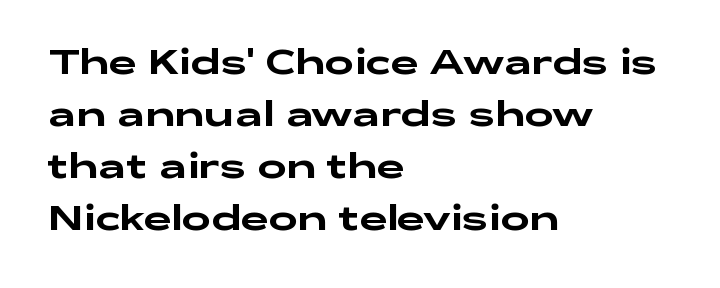
Q: Is the text italic (slanted)? A: No, it is upright.
Q: Is the typeface a serif or a sans-serif typeface? A: Sans-serif.
Q: Is the text underlined? A: No.
Q: How is the paragraph aligned? A: Left-aligned.
Q: Is the spacing between letters normal or unusually wide? A: Normal.
Q: Is the spacing between lines tight, normal or loose? A: Normal.
Q: Width (condensed, normal, or wide)? A: Wide.
Q: Stroke contrast? A: Low.
Q: x-height? A: Medium.
Q: Monospaced? A: No.
